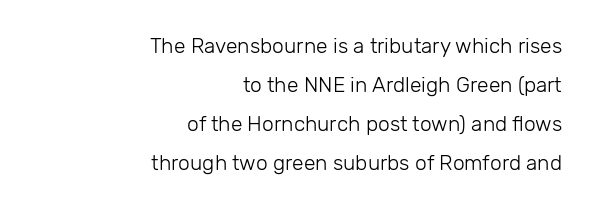
Q: Is the text bold? A: No.
Q: Is the text italic (slanted)? A: No, it is upright.
Q: Is the text underlined? A: No.
Q: How is the paragraph aligned? A: Right-aligned.
Q: Is the spacing between letters normal or unusually wide? A: Normal.
